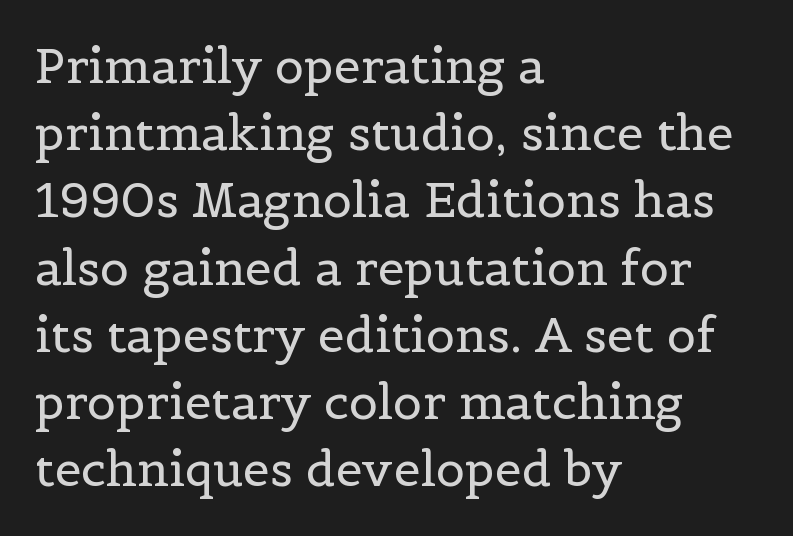
Heft: none added — not bold. Is this a sans? No — the strokes have serifs. Every row of glyphs begins at an identical x-position on the left. Tall strokes in this sample are plumb rather than angled. Check the space under the baseline: it is left empty. Line spacing here is normal.
